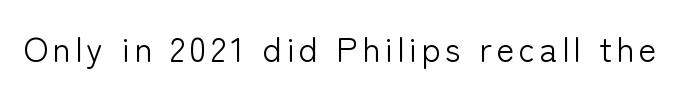
{"serif": "no", "italic": "no", "bold": "no", "weight": "light", "width": "normal", "stroke_contrast": "low", "x_height": "medium", "monospaced": "no", "underline": "no", "glyph_px": 34}
